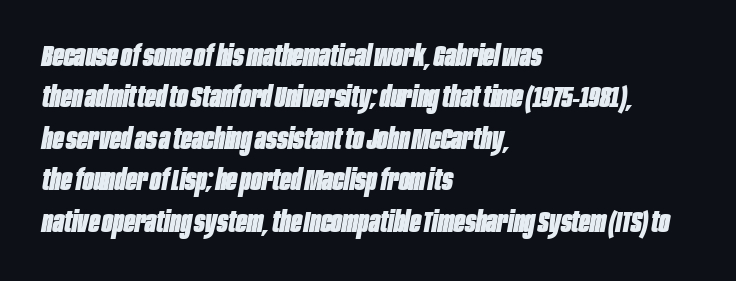
Regular leading. The face used here has the dense, thick strokes of a bold. A typesetter would call this proportional, since set widths differ per character. Spacing between characters is what you'd get straight out of the box.
